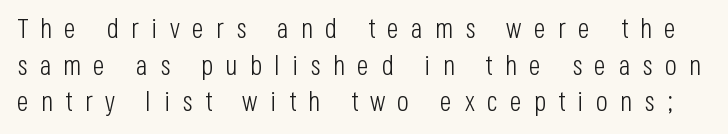
{"serif": "no", "italic": "no", "bold": "no", "weight": "light", "width": "condensed", "stroke_contrast": "low", "x_height": "large", "monospaced": "no", "underline": "no", "line_spacing": "normal", "line_spacing_ratio": 1.31, "letter_spacing": "wide", "letter_spacing_em": 0.44, "glyph_px": 28}
